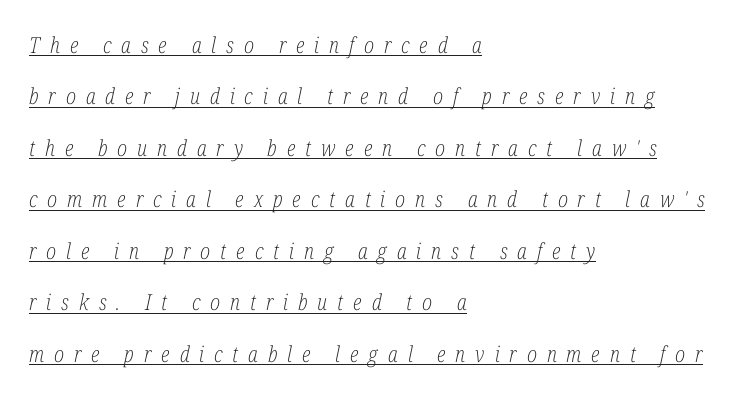
The image shows 22 px text type, italic (leaning right); set left-aligned, loose line spacing (2.34x), unusually wide letter spacing (+0.45 em), underlined.
